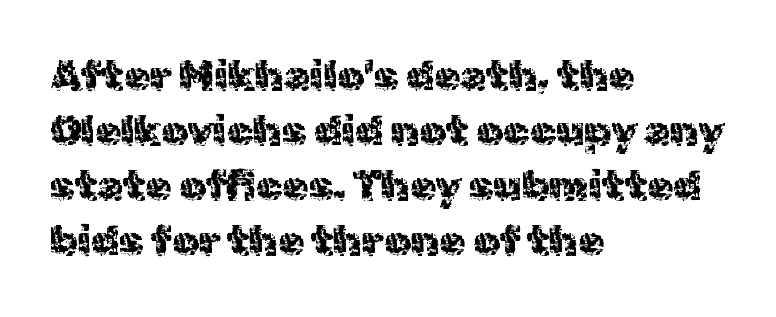
{"serif": "no", "italic": "no", "width": "normal", "x_height": "medium", "monospaced": "no", "underline": "no", "align": "left", "line_spacing": "normal", "line_spacing_ratio": 1.31, "letter_spacing": "normal", "letter_spacing_em": 0.0, "glyph_px": 42}
